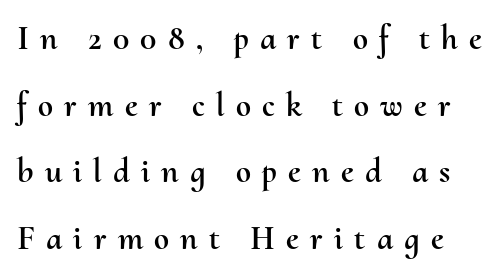
{"italic": "no", "width": "normal", "stroke_contrast": "medium", "x_height": "small", "monospaced": "no", "underline": "no", "line_spacing": "loose", "line_spacing_ratio": 1.96, "letter_spacing": "wide", "letter_spacing_em": 0.33, "glyph_px": 34}
